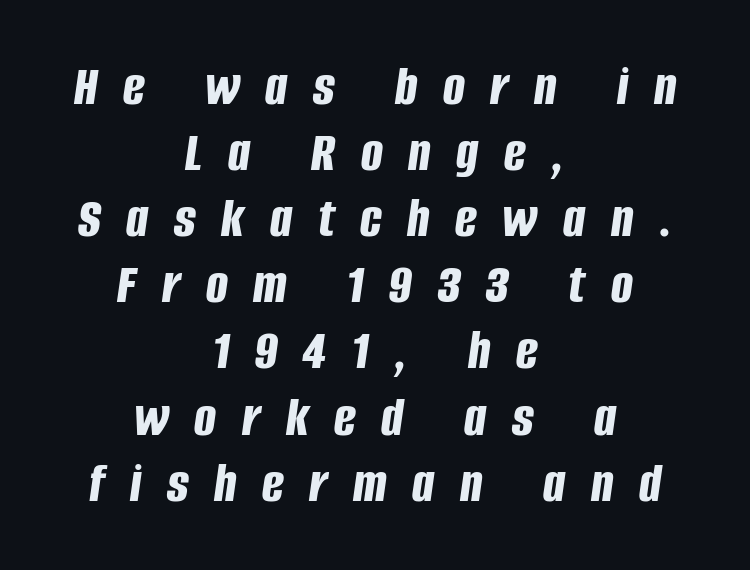
{"italic": "yes", "lean": "right", "slant_degrees": 8, "bold": "yes", "weight": "bold", "width": "condensed", "stroke_contrast": "low", "x_height": "large", "monospaced": "no", "underline": "no", "align": "center", "line_spacing": "tight", "line_spacing_ratio": 1.14, "letter_spacing": "wide", "letter_spacing_em": 0.44, "glyph_px": 58}
